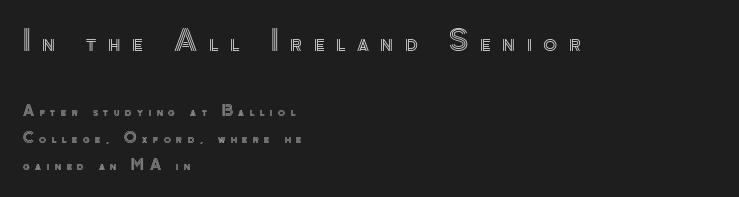
The image shows 29 px text type, upright; set left-aligned, loose line spacing (1.92x), unusually wide letter spacing (+0.4 em), not underlined; the first (top) block is 2.07x larger; a small x-height.
